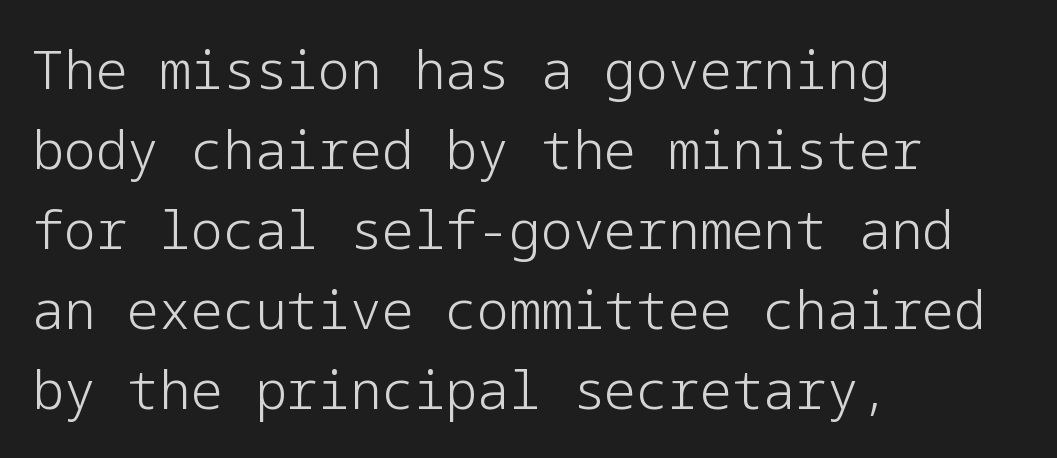
Examine the stroke ends and you'll find no serifs. Counters stay open thanks to moderate or lighter strokes. Short and long lines alike share a common starting point at left. Glyph-to-glyph distance matches everyday printed text.
